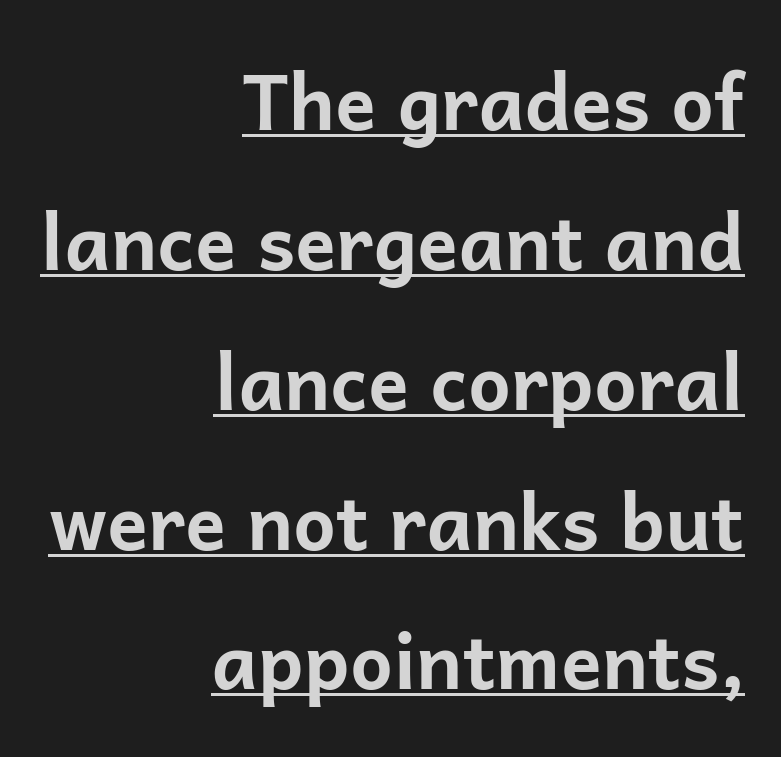
The image shows 76 px bold sans-serif type, upright; set right-aligned, line spacing 1.84x, normal letter spacing, underlined; low stroke contrast and a medium x-height.
